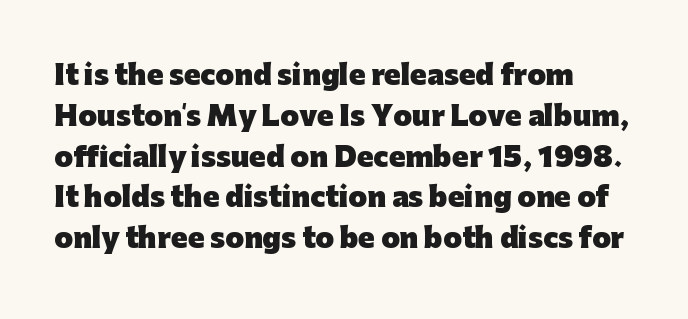
The image shows 27 px bold type, upright; set left-aligned, normal line spacing (1.51x), normal letter spacing, not underlined.
